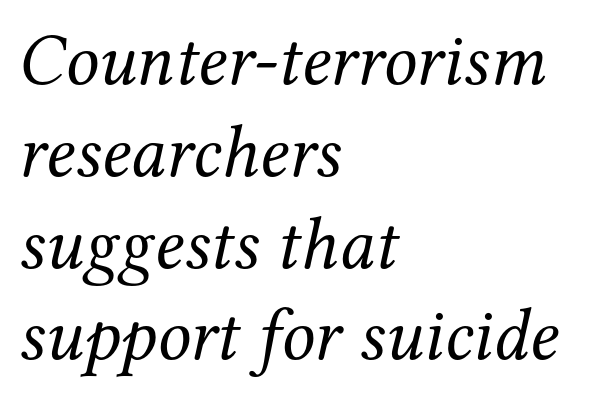
The image shows 74 px regular-weight serif type, italic (leaning right); set left-aligned, line spacing 1.24x, normal letter spacing, not underlined; medium stroke contrast and a medium x-height.
